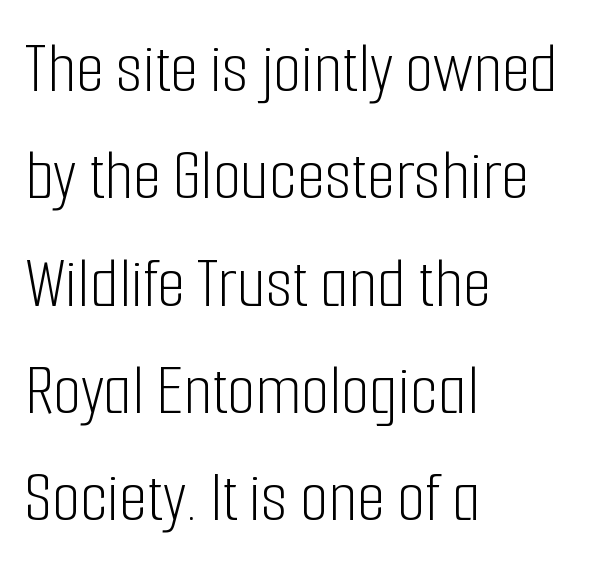
The image shows 73 px light, condensed sans-serif type, upright; set left-aligned, normal line spacing (1.47x), normal letter spacing, not underlined; low stroke contrast and a medium x-height.
